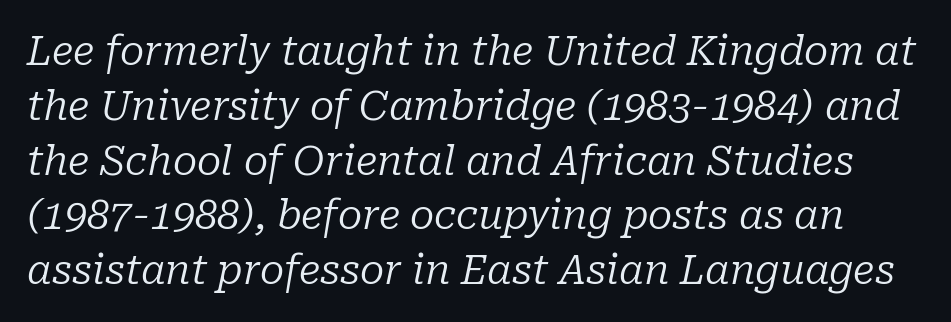
Q: Is the text bold? A: No.
Q: Is the text italic (slanted)? A: Yes, it leans right by about 10 degrees.
Q: Is the typeface a serif or a sans-serif typeface? A: Serif.
Q: Is the text underlined? A: No.
Q: Is the spacing between letters normal or unusually wide? A: Normal.
Q: Is the spacing between lines tight, normal or loose? A: Normal.
Q: Width (condensed, normal, or wide)? A: Normal.
Q: Stroke contrast? A: Low.
Q: x-height? A: Medium.
Q: Monospaced? A: No.
